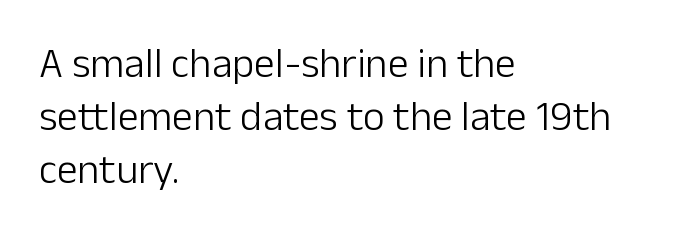
{"serif": "no", "italic": "no", "bold": "no", "weight": "light", "width": "normal", "stroke_contrast": "low", "x_height": "medium", "monospaced": "no", "underline": "no", "align": "left", "line_spacing": "normal", "line_spacing_ratio": 1.26, "letter_spacing": "normal", "letter_spacing_em": 0.0, "glyph_px": 42}
